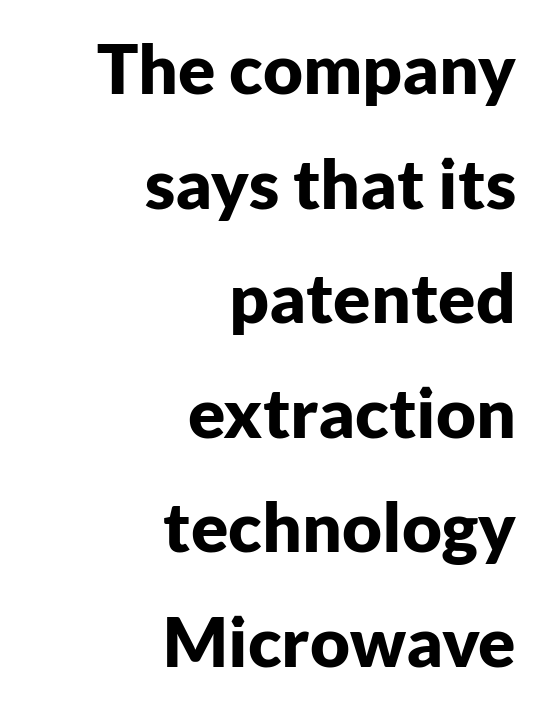
The image shows 69 px bold sans-serif type, upright; set right-aligned, normal line spacing (1.66x), normal letter spacing, not underlined; low stroke contrast and a medium x-height.
